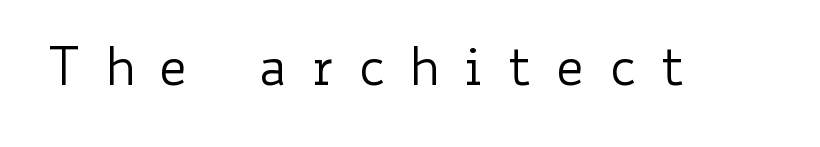
The image shows 52 px regular-weight, wide type, upright; set unusually wide letter spacing (+0.45 em), not underlined; low stroke contrast and a small x-height.
